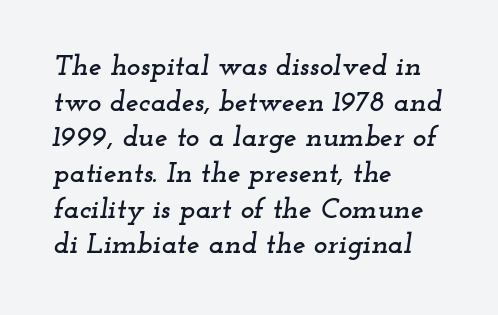
The rendering applies a slant to the glyphs. Font category for this specimen: serif. Each letter keeps its own natural width here, so spacing adapts to shape. These lines keep a tight, regular rhythm from letter to letter. Each line starts at the same left margin while the right side varies.
